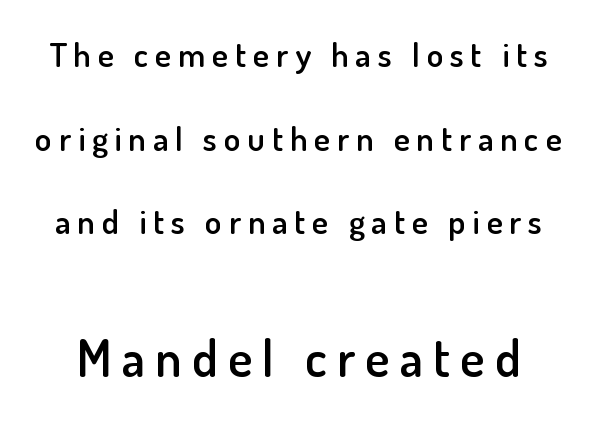
{"serif": "no", "italic": "no", "bold": "semi", "weight": "semibold", "width": "normal", "stroke_contrast": "low", "x_height": "small", "monospaced": "no", "underline": "no", "line_spacing": "loose", "line_spacing_ratio": 2.46, "letter_spacing": "wide", "letter_spacing_em": 0.2, "larger_block": "second", "size_ratio": 1.5, "glyph_px": 51}
